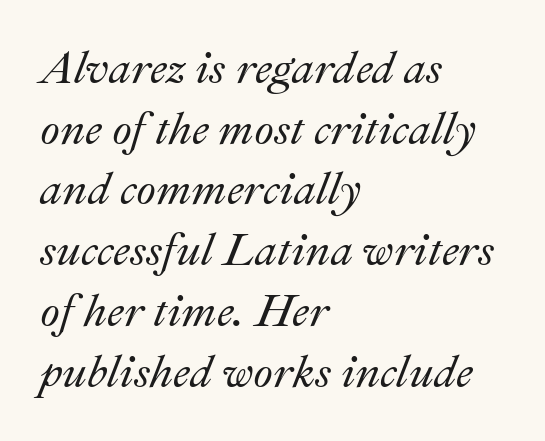
The image shows 45 px text type, italic (leaning right); set left-aligned, normal line spacing (1.35x), normal letter spacing, not underlined; medium stroke contrast and a small x-height.
